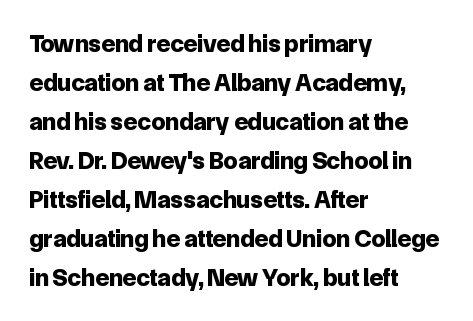
Q: Is the text bold? A: Yes.
Q: Is the text italic (slanted)? A: No, it is upright.
Q: Is the text underlined? A: No.
Q: How is the paragraph aligned? A: Left-aligned.
Q: Is the spacing between letters normal or unusually wide? A: Normal.
Q: Is the spacing between lines tight, normal or loose? A: Normal.
